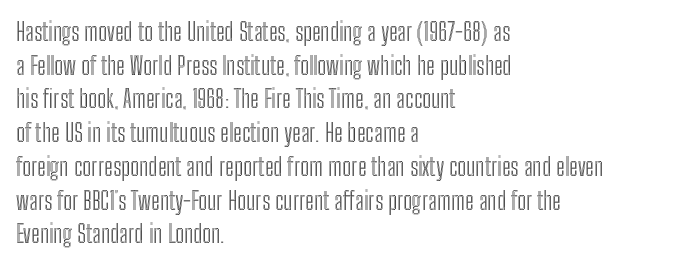
Caption: multi-line text, flush left, ragged right. The font's upright variant was chosen for this text. What stands out about the letter spacing? Nothing — it is the standard amount. Has an underline been added? It has not. This block has exactly the height ordinary leading produces.
